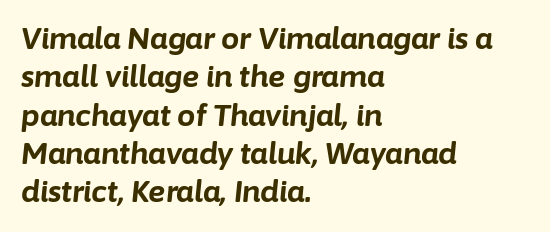
The image shows 29 px bold type, italic (leaning right); set left-aligned, normal line spacing (1.32x), normal letter spacing, not underlined; low stroke contrast and a medium x-height.
